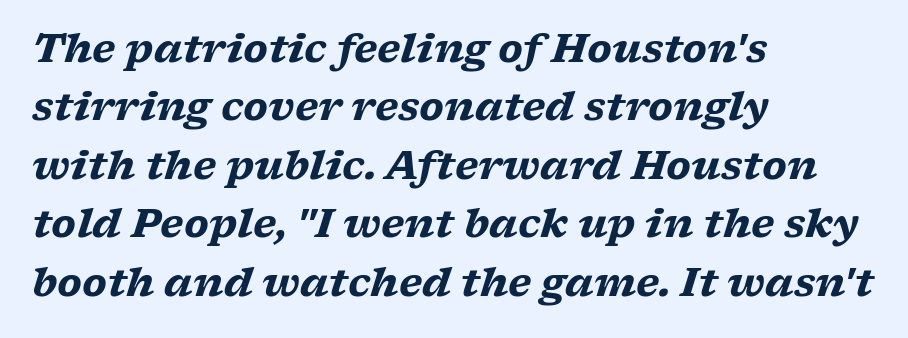
{"serif": "yes", "italic": "yes", "lean": "right", "slant_degrees": 17, "bold": "yes", "weight": "heavy", "width": "wide", "stroke_contrast": "low", "x_height": "medium", "monospaced": "no", "underline": "no", "align": "left", "line_spacing": "normal", "line_spacing_ratio": 1.5, "letter_spacing": "normal", "letter_spacing_em": 0.0, "glyph_px": 39}
